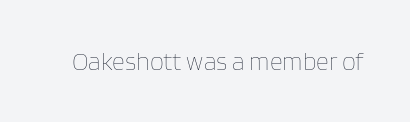
{"italic": "no", "bold": "no", "underline": "no", "letter_spacing": "normal", "letter_spacing_em": 0.0, "glyph_px": 25}
